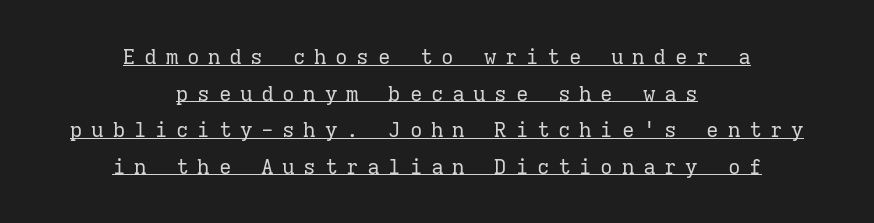
The image shows 21 px text type, upright; set centered, line spacing 1.74x, unusually wide letter spacing (+0.41 em), underlined.
